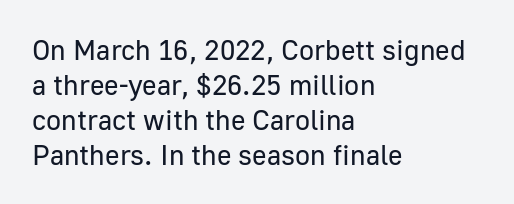
{"serif": "no", "italic": "no", "bold": "no", "weight": "regular", "width": "normal", "stroke_contrast": "low", "x_height": "medium", "monospaced": "no", "underline": "no", "align": "left", "line_spacing": "normal", "line_spacing_ratio": 1.25, "letter_spacing": "normal", "letter_spacing_em": 0.0, "glyph_px": 28}
